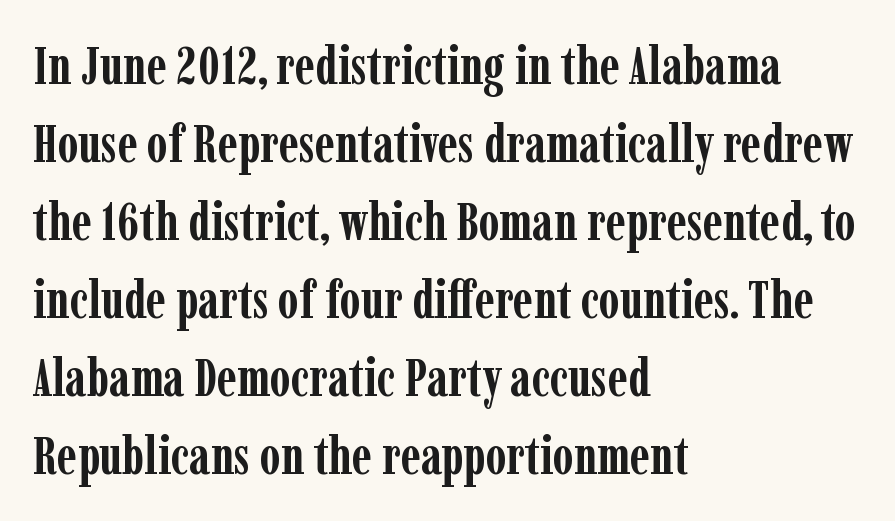
{"serif": "yes", "italic": "no", "bold": "yes", "weight": "semibold", "width": "condensed", "stroke_contrast": "low", "x_height": "medium", "monospaced": "no", "underline": "no", "align": "left", "line_spacing": "normal", "line_spacing_ratio": 1.47, "letter_spacing": "normal", "letter_spacing_em": 0.0, "glyph_px": 53}
